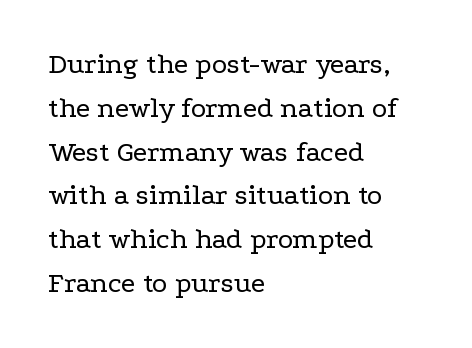
Character widths vary here, with narrow letters taking less room than wide ones. Horizontal bands of white between lines are of average thickness. You can tell from the footed stems that serif type was used. You could call the tracking neutral — neither tight nor loose.
